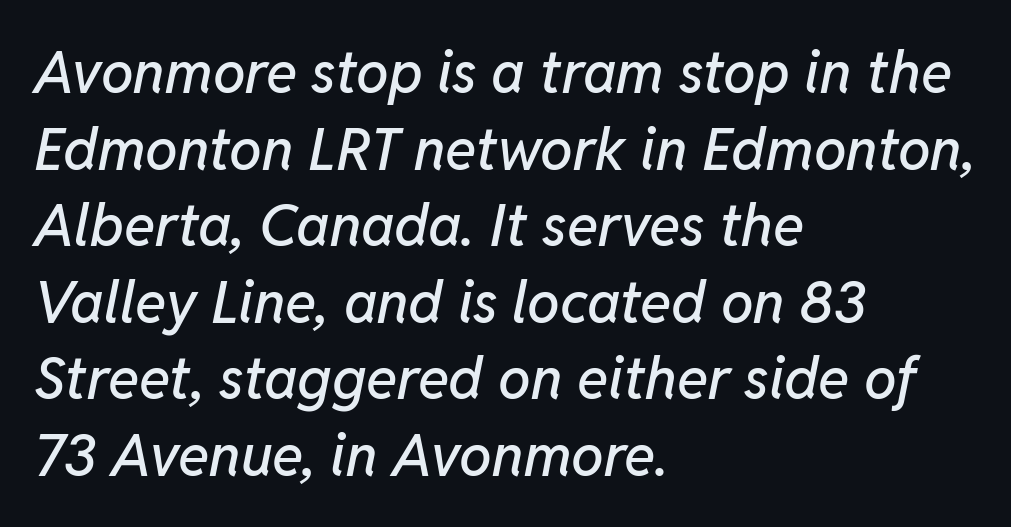
Does the copy run flush right? No — it runs flush left. Just letters on the line, the space beneath them empty. A typesetter would call this proportional, since set widths differ per character. Notice how the stems are inclined rather than vertical — that's the hallmark of italics.
